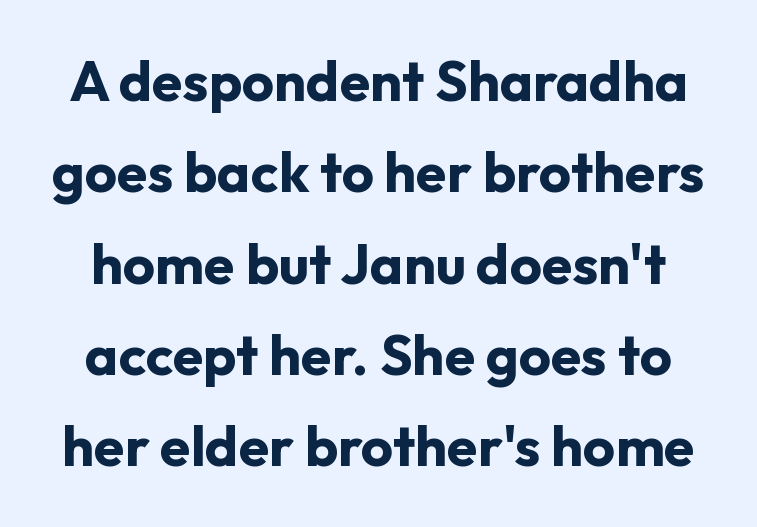
Honestly, the letter spacing is just normal — you wouldn't notice it. I'd describe the lettering as bold — thick and assertive. How would I describe the line gaps? Plain and ordinary. Are there feet on the stems? There aren't — it's a sans. Letters rest on an invisible, unmarked baseline. The rendering uses natural spacing where letterforms have individual widths.
